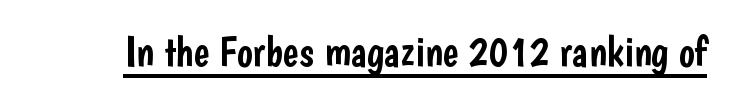
Nope, not italic — everything's standing straight. Decoration check: the copy is underlined. You could not count columns in this text — the font is proportionally spaced. Check where the strokes stop: nothing finishes them off — pure sans.
